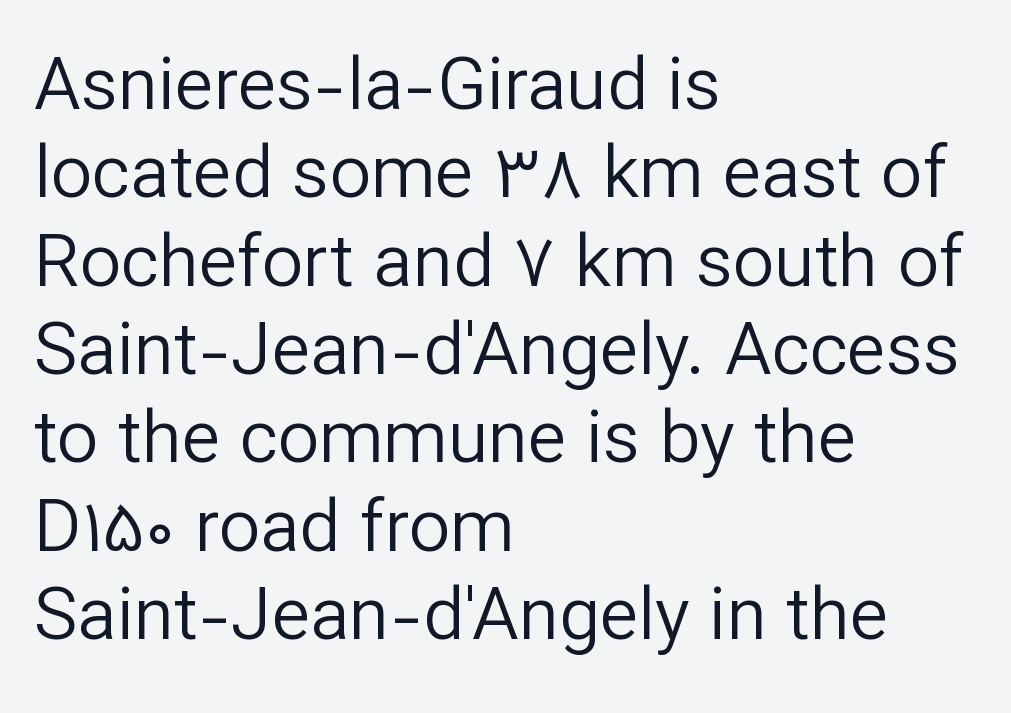
Q: Is the text bold? A: No.
Q: Is the text italic (slanted)? A: No, it is upright.
Q: Is the typeface a serif or a sans-serif typeface? A: Sans-serif.
Q: Is the text underlined? A: No.
Q: How is the paragraph aligned? A: Left-aligned.
Q: Is the spacing between letters normal or unusually wide? A: Normal.
Q: Width (condensed, normal, or wide)? A: Normal.
Q: Stroke contrast? A: Low.
Q: x-height? A: Medium.
Q: Monospaced? A: No.
